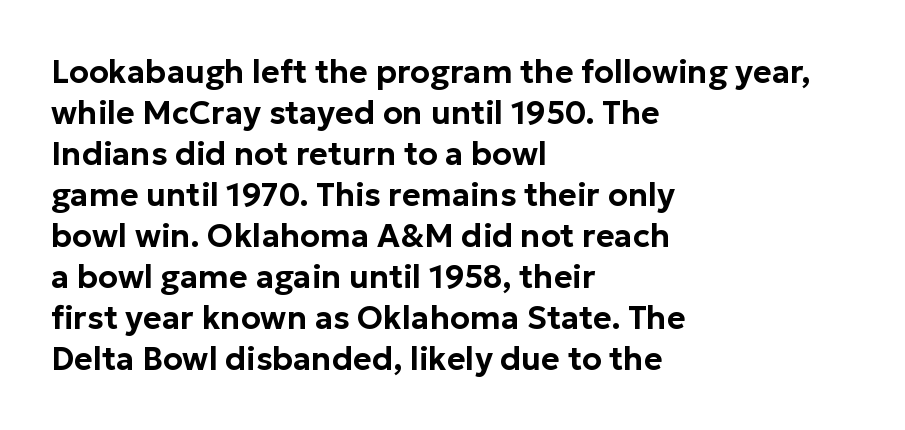
{"serif": "no", "italic": "no", "width": "normal", "stroke_contrast": "low", "x_height": "medium", "monospaced": "no", "underline": "no", "align": "left", "line_spacing": "normal", "line_spacing_ratio": 1.28, "letter_spacing": "normal", "letter_spacing_em": 0.0, "glyph_px": 32}
